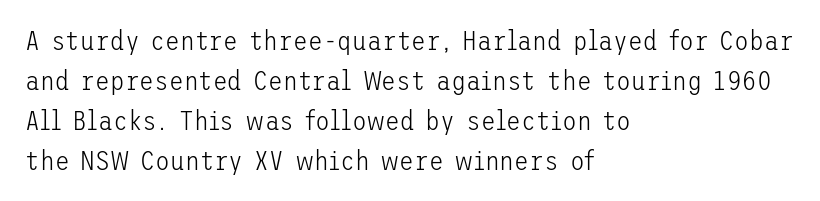
{"italic": "no", "bold": "no", "underline": "no", "align": "left", "line_spacing": "normal", "line_spacing_ratio": 1.48, "letter_spacing": "normal", "letter_spacing_em": 0.0, "glyph_px": 27}
